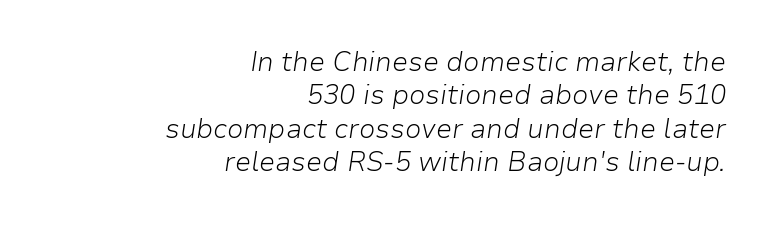
The image shows 27 px text type, italic (leaning right); set right-aligned, line spacing 1.24x, normal letter spacing, not underlined.
